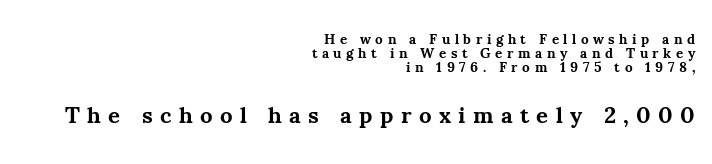
The image shows 23 px bold type, upright; set right-aligned, tight line spacing (1.01x), unusually wide letter spacing (+0.32 em), not underlined; the second (bottom) block is 1.64x larger.
